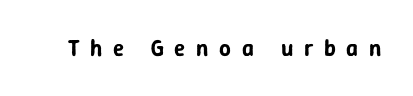
The image shows 23 px text type, upright; set unusually wide letter spacing (+0.46 em), not underlined.
